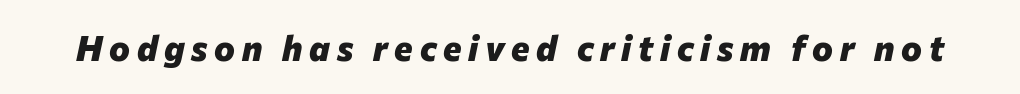
Quick note: underline off. Each letter keeps its own natural width here, so spacing adapts to shape. In terms of weight, the rendering is a true, heavy bold. The specimen reads as italic at a glance.
